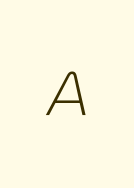
Q: Is the text bold? A: No.
Q: Is the text italic (slanted)? A: Yes, it leans right by about 9 degrees.
Q: Is the text underlined? A: No.
Q: Is the spacing between letters normal or unusually wide? A: Unusually wide.
Q: Width (condensed, normal, or wide)? A: Normal.
Q: Stroke contrast? A: Low.
Q: x-height? A: Medium.
Q: Monospaced? A: No.
